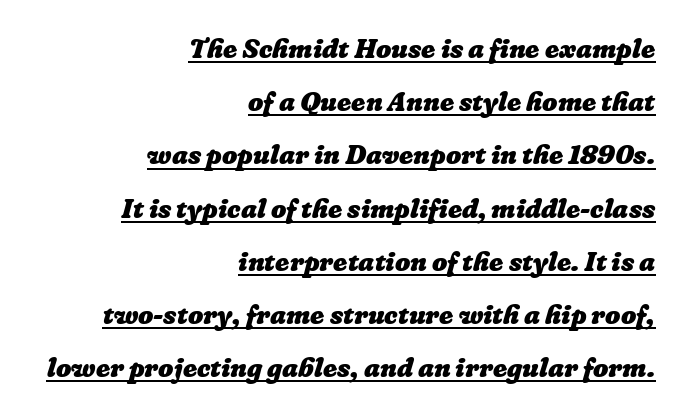
Compared with typical paragraphs, the rows here are farther apart. Somebody hit Ctrl+U on this one — the words are underlined. Standard letterfit; no display-style spreading of the glyphs. Heavy-handed strokes throughout: this text is bold. Line ends are locked; line starts wander.
